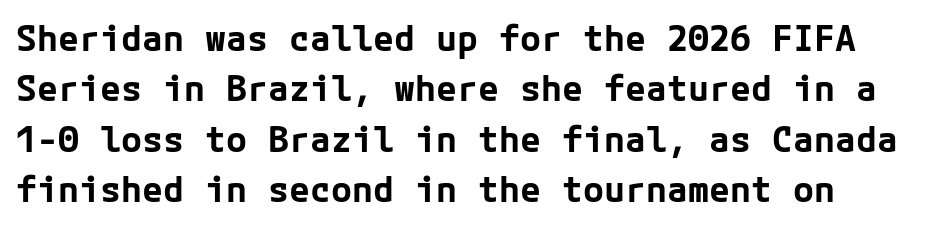
Q: Is the text bold? A: Yes.
Q: Is the text italic (slanted)? A: No, it is upright.
Q: Is the typeface a serif or a sans-serif typeface? A: Sans-serif.
Q: Is the text underlined? A: No.
Q: Is the spacing between letters normal or unusually wide? A: Normal.
Q: Is the spacing between lines tight, normal or loose? A: Normal.
Q: Width (condensed, normal, or wide)? A: Normal.
Q: Stroke contrast? A: Low.
Q: x-height? A: Medium.
